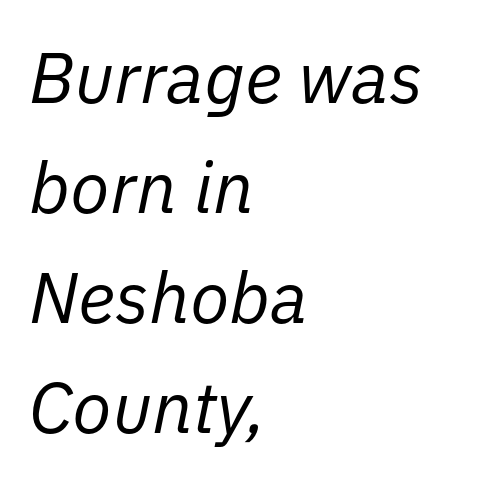
The image shows 72 px regular-weight type, italic (leaning right); set left-aligned, normal line spacing (1.53x), normal letter spacing, not underlined; low stroke contrast and a medium x-height.
